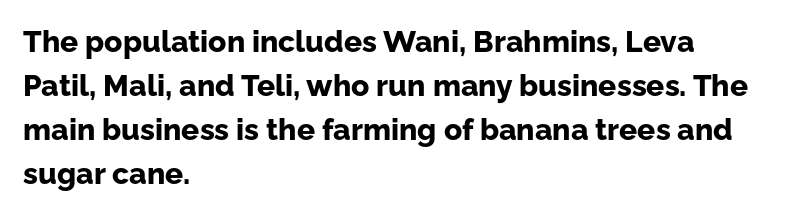
The image shows 30 px bold sans-serif type, upright; set left-aligned, normal line spacing (1.47x), normal letter spacing, not underlined; low stroke contrast and a medium x-height.
